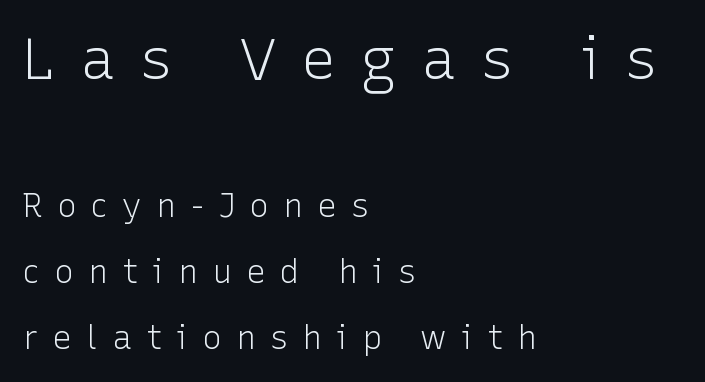
Do the characters align in a grid? No, the font is proportional. Of the two passages, the one on top uses the larger point size. Widely set lines give the paragraph a tall, airy silhouette. The typesetting does not lean heavy: it is not bold. The passage shown is not underscored anywhere. You can tell from the bare stems that sans-serif type was used.
